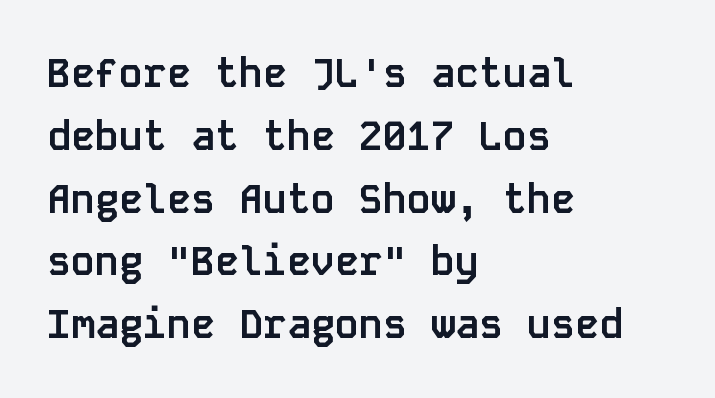
{"serif": "no", "italic": "no", "bold": "yes", "weight": "semibold", "width": "normal", "stroke_contrast": "low", "x_height": "large", "monospaced": "yes", "underline": "no", "align": "left", "line_spacing": "normal", "line_spacing_ratio": 1.57, "letter_spacing": "normal", "letter_spacing_em": 0.0, "glyph_px": 40}
